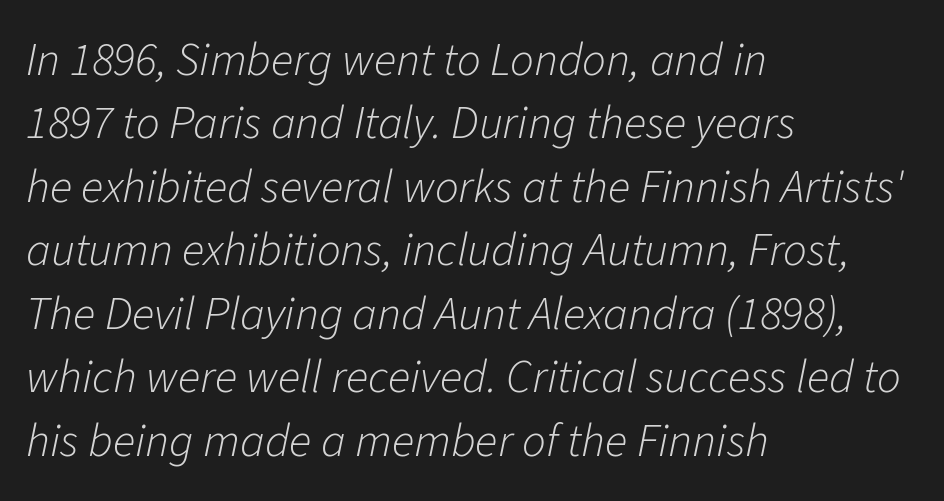
Q: Is the text bold? A: No.
Q: Is the text italic (slanted)? A: Yes, it leans right by about 11 degrees.
Q: Is the text underlined? A: No.
Q: How is the paragraph aligned? A: Left-aligned.
Q: Is the spacing between letters normal or unusually wide? A: Normal.
Q: Is the spacing between lines tight, normal or loose? A: Normal.
Q: Width (condensed, normal, or wide)? A: Normal.
Q: Stroke contrast? A: Low.
Q: x-height? A: Medium.
Q: Monospaced? A: No.
